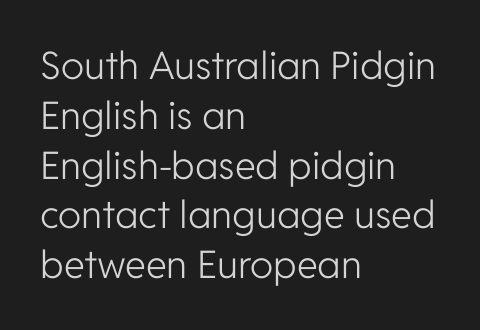
{"serif": "no", "italic": "no", "bold": "no", "weight": "light", "width": "normal", "stroke_contrast": "low", "x_height": "medium", "monospaced": "no", "underline": "no", "align": "left", "line_spacing": "normal", "line_spacing_ratio": 1.31, "letter_spacing": "normal", "letter_spacing_em": 0.0, "glyph_px": 38}
